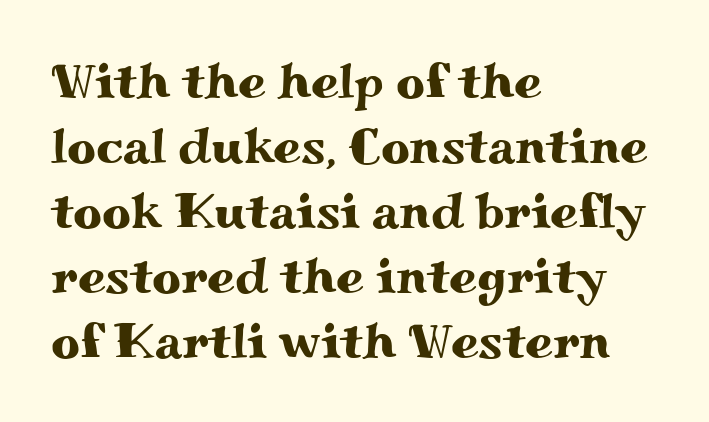
The space beneath each line is pristine and unruled. Is there any slant? The stems are plumb. Students, observe: this is what conventionally led text looks like. Is the block centered? No — it sits flush against the left margin.
